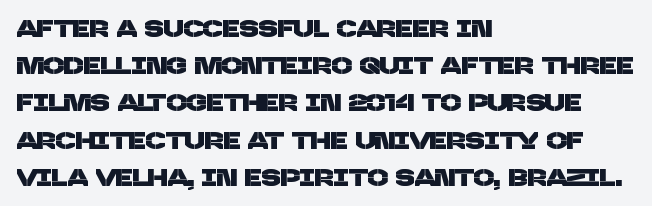
Q: Is the text underlined? A: No.
Q: How is the paragraph aligned? A: Left-aligned.
Q: Is the spacing between letters normal or unusually wide? A: Normal.
Q: Is the spacing between lines tight, normal or loose? A: Normal.
